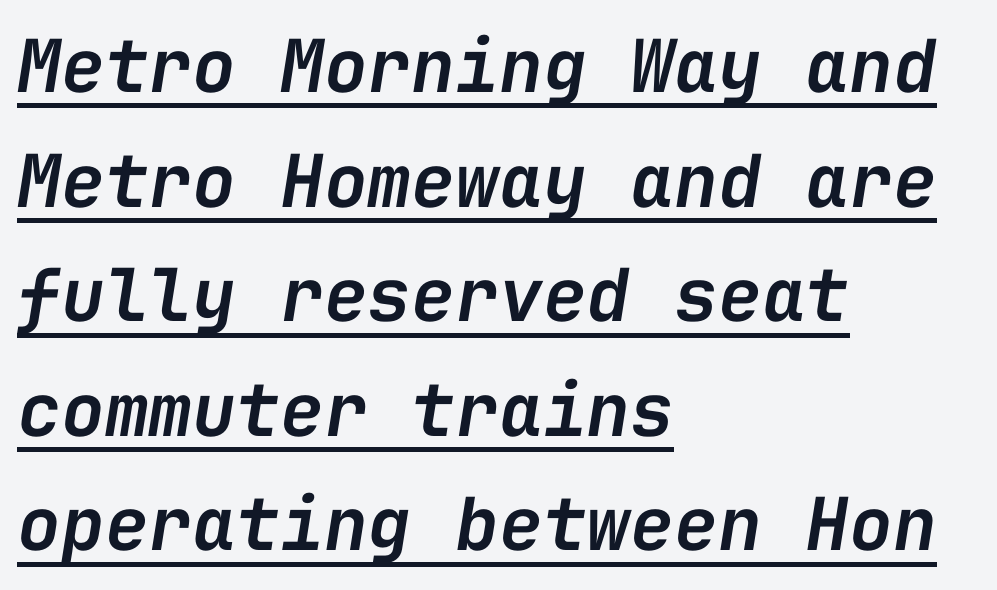
One glance says typical: line gaps are just what's usual. The typesetter has applied underlining to the passage shown. The lettering tilts uniformly, giving the passage an italic look. A semibold gives these letters moderate extra thickness, short of bold. These lines are rendered in a fixed-pitch font. These lines keep a tight, regular rhythm from letter to letter.
